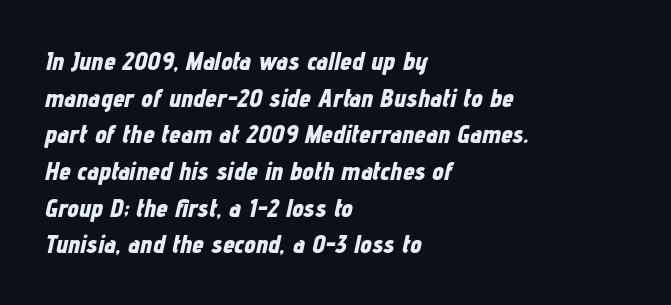
Q: Is the text bold? A: Yes.
Q: Is the text italic (slanted)? A: Yes, it leans right by about 12 degrees.
Q: Is the text underlined? A: No.
Q: How is the paragraph aligned? A: Left-aligned.
Q: Is the spacing between letters normal or unusually wide? A: Normal.
Q: Is the spacing between lines tight, normal or loose? A: Normal.
